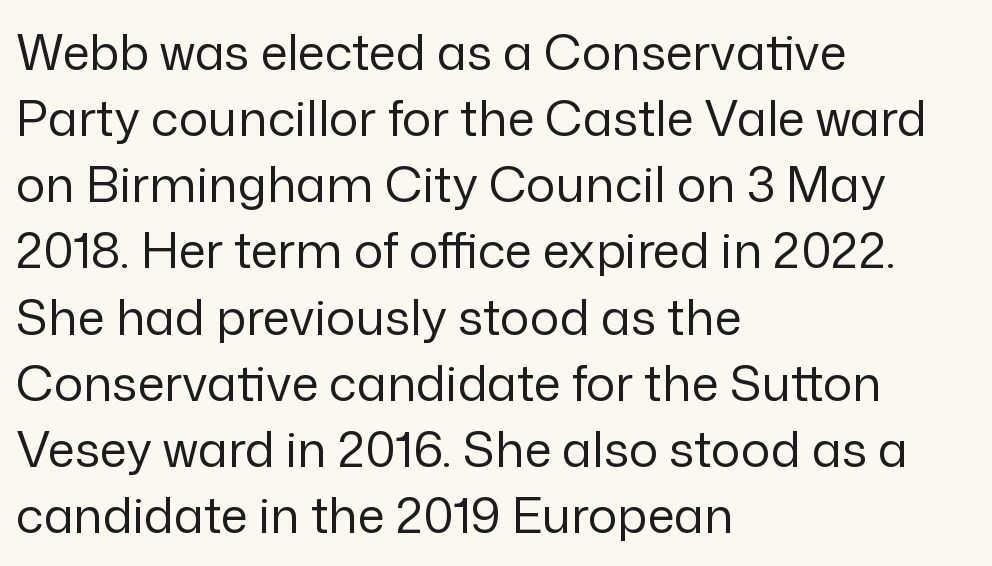
{"serif": "no", "italic": "no", "bold": "no", "weight": "regular", "width": "normal", "stroke_contrast": "low", "x_height": "medium", "monospaced": "no", "underline": "no", "align": "left", "line_spacing": "normal", "line_spacing_ratio": 1.35, "letter_spacing": "normal", "letter_spacing_em": 0.0, "glyph_px": 49}
